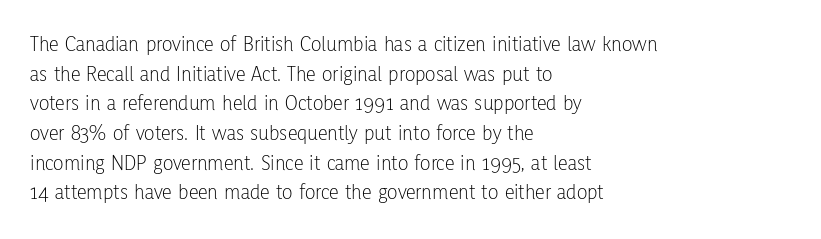
{"italic": "no", "bold": "no", "underline": "no", "align": "left", "line_spacing": "normal", "line_spacing_ratio": 1.35, "letter_spacing": "normal", "letter_spacing_em": 0.0, "glyph_px": 22}
